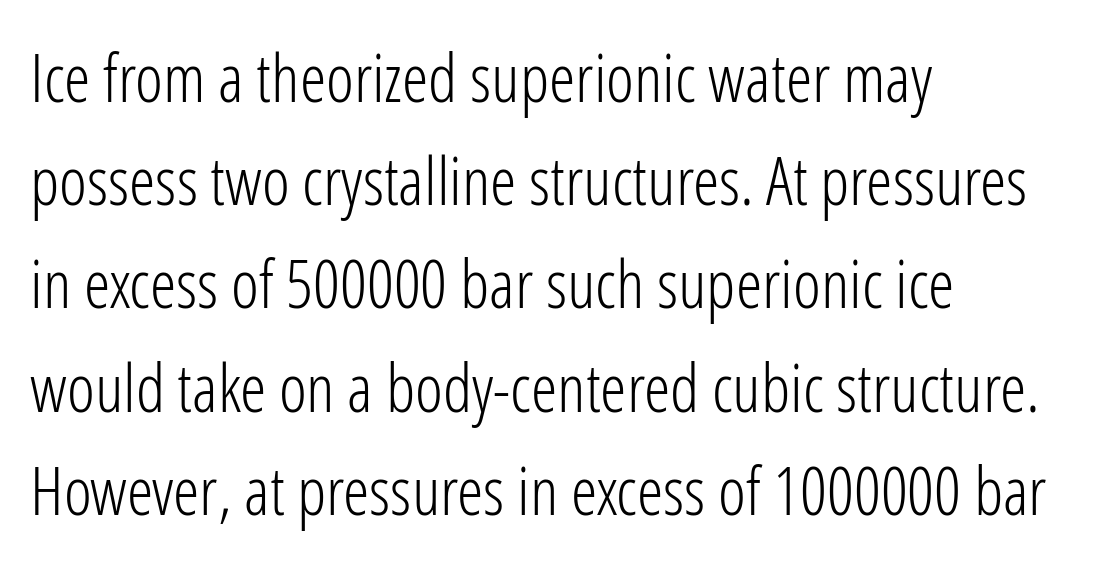
The image shows 67 px light, condensed sans-serif type, upright; set left-aligned, normal line spacing (1.54x), normal letter spacing, not underlined; low stroke contrast and a medium x-height.
